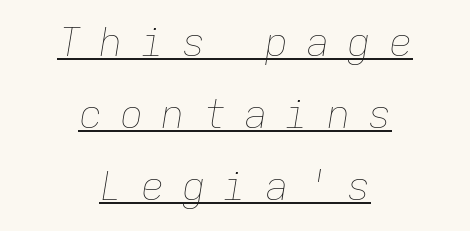
{"italic": "yes", "lean": "right", "slant_degrees": 9, "bold": "no", "weight": "thin", "width": "normal", "stroke_contrast": "low", "x_height": "medium", "monospaced": "yes", "underline": "yes", "align": "center", "line_spacing_ratio": 1.85, "letter_spacing": "wide", "letter_spacing_em": 0.46, "glyph_px": 39}
